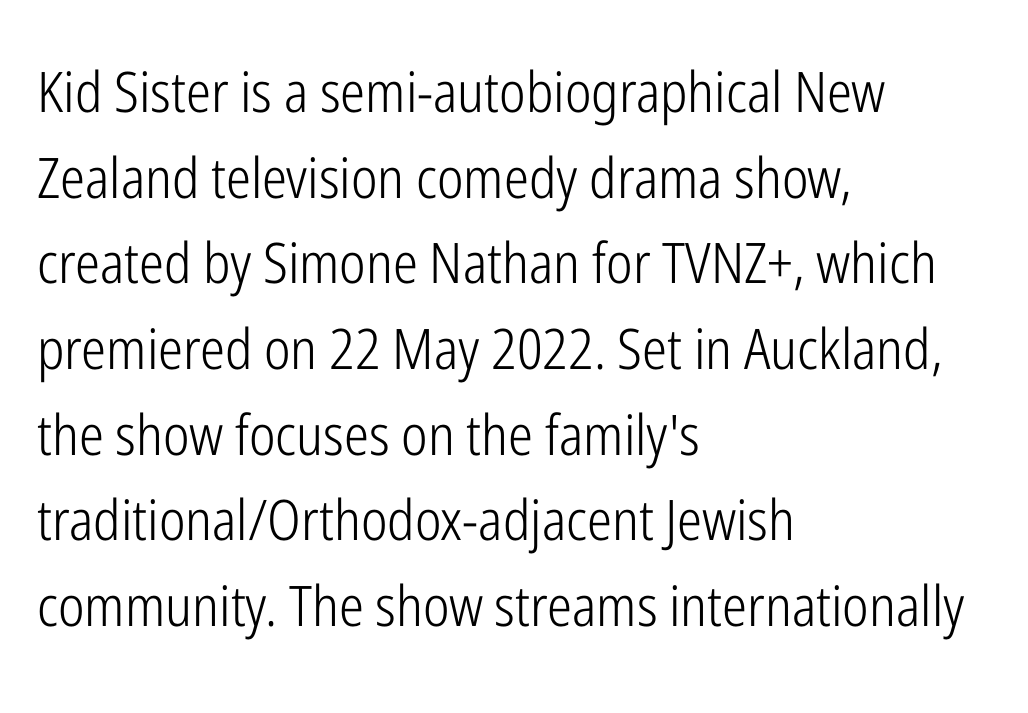
The image shows 56 px light, condensed sans-serif type, upright; set left-aligned, normal line spacing (1.53x), normal letter spacing, not underlined; low stroke contrast and a medium x-height.
